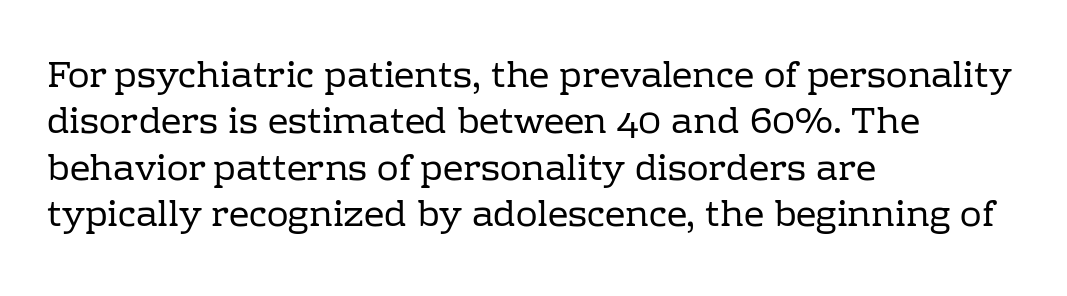
These lines were composed using upright roman letters. Do the characters align in a grid? No, the font is proportional. The font family rendered here belongs to the serif group. No heavy texture on the line: the type isn't bold. Rows of type keep a routine distance in the vertical direction. Tracking here is standard; glyphs follow each other at the usual distance.
